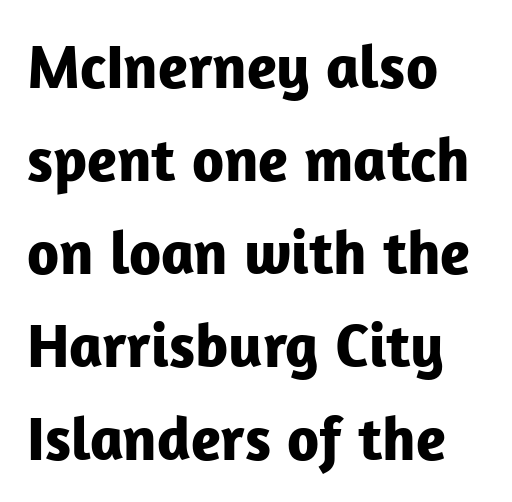
The image shows 62 px bold sans-serif type, upright; set left-aligned, normal line spacing (1.5x), normal letter spacing, not underlined; low stroke contrast and a medium x-height.
